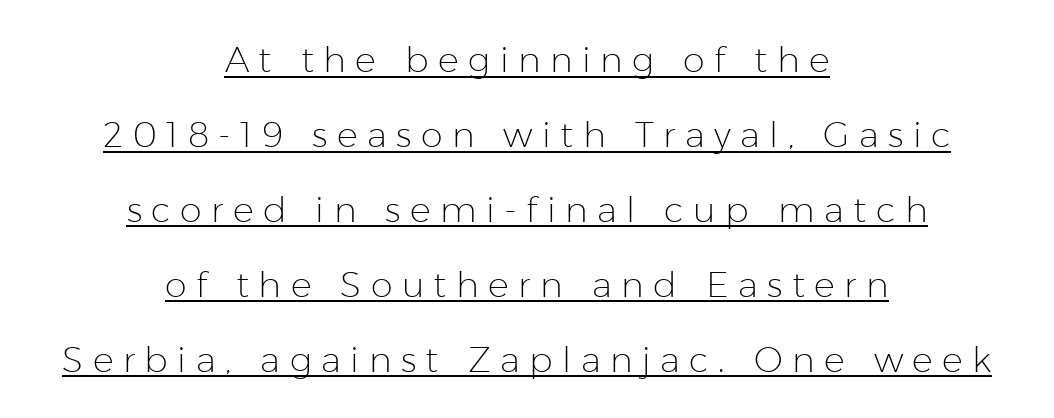
Q: Is the text bold? A: No.
Q: Is the text italic (slanted)? A: No, it is upright.
Q: Is the typeface a serif or a sans-serif typeface? A: Sans-serif.
Q: Is the text underlined? A: Yes.
Q: How is the paragraph aligned? A: Centered.
Q: Is the spacing between letters normal or unusually wide? A: Unusually wide.
Q: Is the spacing between lines tight, normal or loose? A: Loose.
Q: Width (condensed, normal, or wide)? A: Normal.
Q: Stroke contrast? A: Low.
Q: x-height? A: Medium.
Q: Monospaced? A: No.
